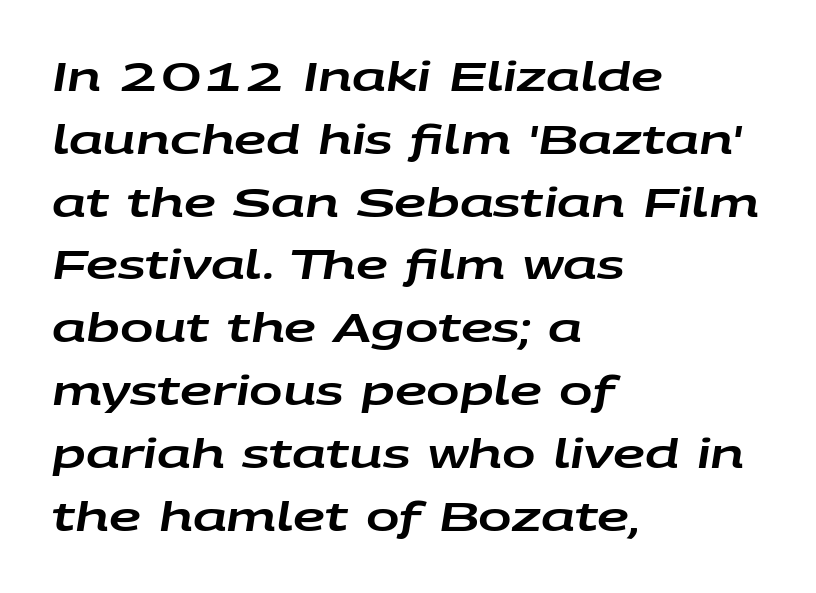
The image shows 40 px wide type, italic (leaning right); set left-aligned, normal line spacing (1.57x), normal letter spacing, not underlined; low stroke contrast and a large x-height.
